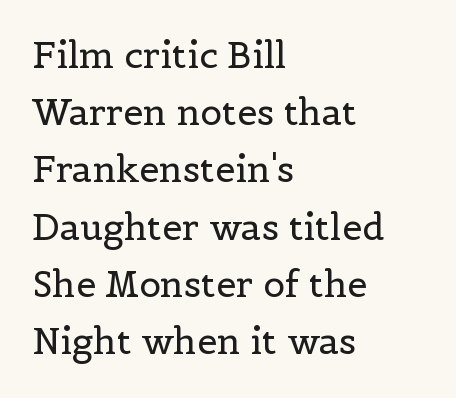
The image shows 36 px regular-weight serif type, upright; set left-aligned, normal line spacing (1.59x), normal letter spacing, not underlined; a medium x-height.
